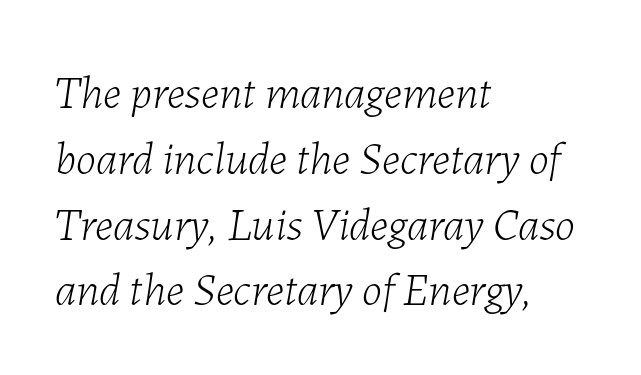
Teacher's note: observe the even left margin — that is flush-left alignment. Is this a heavy cut? Hardly; it is regular or lighter. The face used here is rendered with its standard letterfit. Here the designer chose a conventional face with non-uniform glyph widths. Italic: yes, the glyphs are oblique. Notice how descenders clear the ascenders below comfortably — that's standard leading.
